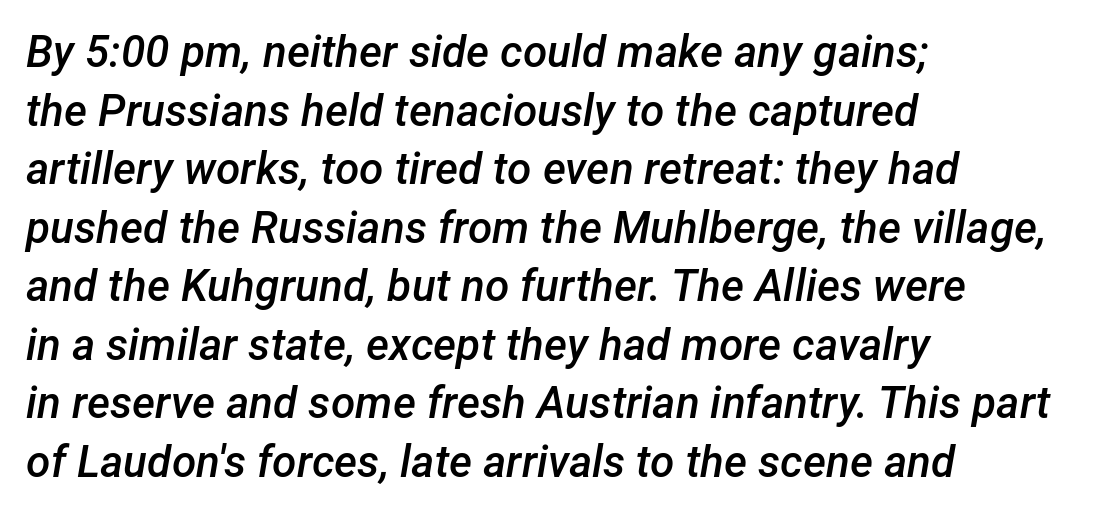
The rendering uses natural spacing where letterforms have individual widths. The typesetter chose a ragged-right arrangement here. There is no visible air inserted between adjacent glyphs. Summary of weight: moderately heavy, a semibold. The line-height multiplier appears to be the usual default. A bare baseline throughout the passage.
